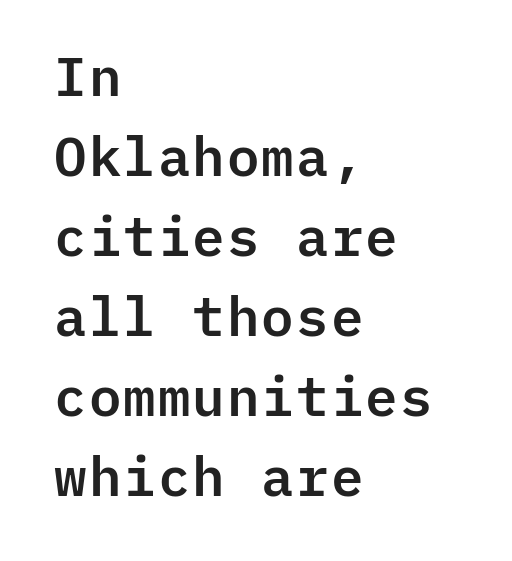
Each letter's strokes conclude bluntly, with no projecting serifs. The letterforms sit shoulder to shoulder at normal distance. Horizontally, the lines are justified to the leading edge only. Spacing verdict: monospaced, one width for all characters.
